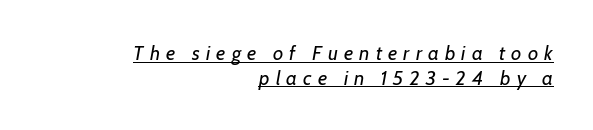
The passage is arranged like a letterhead date or caption credit — flush right. This is not heavy type; no bold has been used. A continuous stroke trails under the words, as in a hyperlink. Students, note that the glyphs here are deliberately spaced far apart. Every character sits at an angle, as italics do.
